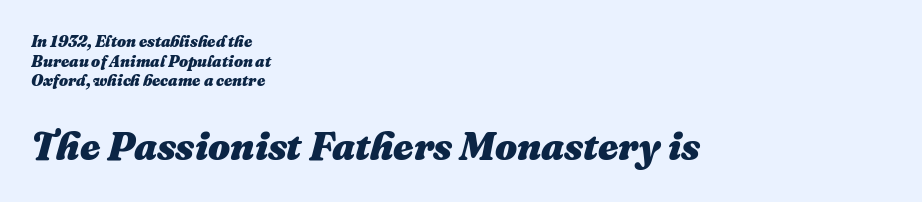
The emphasis by scale lands on block number two, below. These lines are set flush left with a ragged right edge. Unmarked baselines from the first word to the last. Note the varied advance widths — an 'i' is clearly narrower than an 'm'. The lettering tilts uniformly, giving the passage an italic look.
